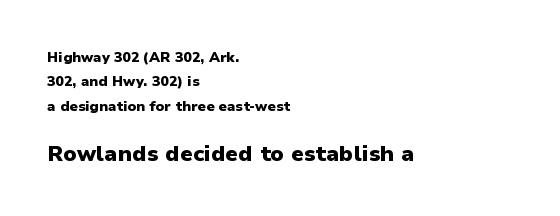
The image shows 22 px bold type, upright; set left-aligned, line spacing 1.74x, normal letter spacing, not underlined; the second (bottom) block is 1.57x larger.
